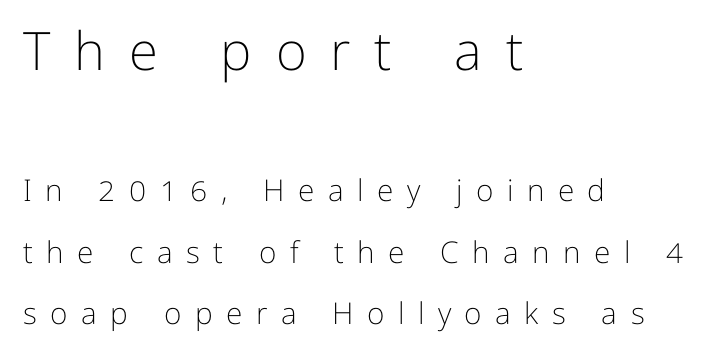
{"serif": "no", "italic": "no", "bold": "no", "weight": "light", "width": "normal", "stroke_contrast": "low", "x_height": "medium", "monospaced": "no", "underline": "no", "align": "left", "line_spacing": "loose", "line_spacing_ratio": 2.05, "letter_spacing": "wide", "letter_spacing_em": 0.45, "larger_block": "first", "size_ratio": 1.77, "glyph_px": 53}
